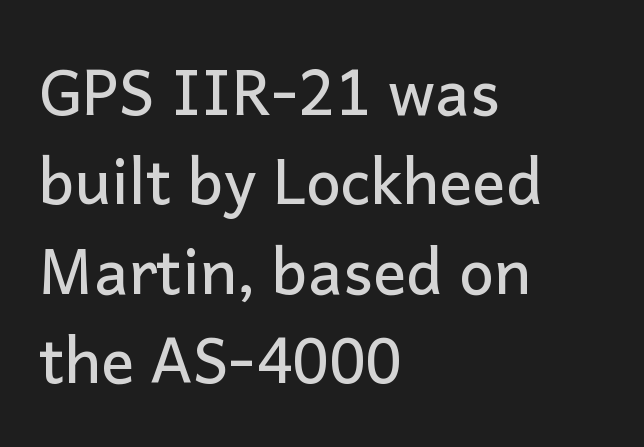
Q: Is the text italic (slanted)? A: No, it is upright.
Q: Is the typeface a serif or a sans-serif typeface? A: Sans-serif.
Q: Is the text underlined? A: No.
Q: How is the paragraph aligned? A: Left-aligned.
Q: Is the spacing between letters normal or unusually wide? A: Normal.
Q: Is the spacing between lines tight, normal or loose? A: Normal.
Q: Width (condensed, normal, or wide)? A: Normal.
Q: Stroke contrast? A: Low.
Q: x-height? A: Medium.
Q: Monospaced? A: No.
